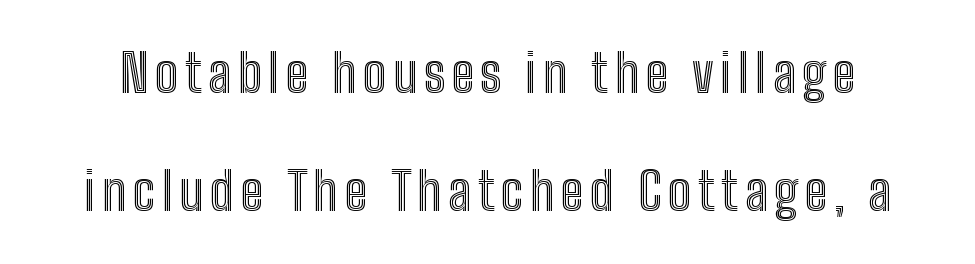
A great deal of white space separates one row of letters from the next. The foot of each line stays bare and open. Tall strokes in this sample are plumb rather than angled. The letters advance in unequal steps, a hallmark of proportional type.
